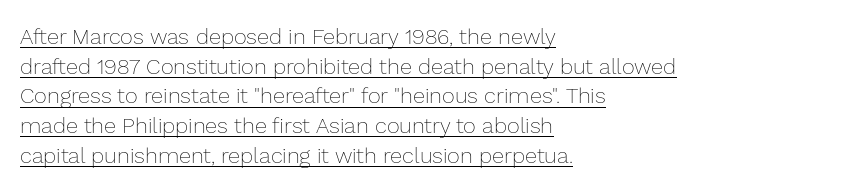
{"italic": "no", "bold": "no", "underline": "yes", "align": "left", "line_spacing": "normal", "line_spacing_ratio": 1.35, "letter_spacing": "normal", "letter_spacing_em": 0.0, "glyph_px": 22}
